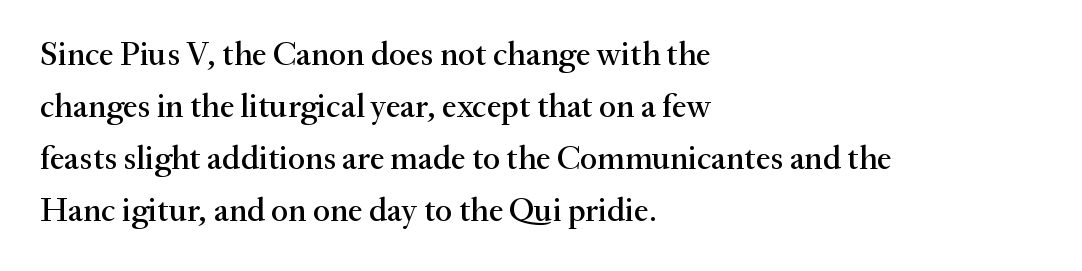
The baseline area is clear. The lines sit at an ordinary, default distance from one another. Nothing unusual about the tracking: characters are spaced as the font intends. This sample is left-justified, so line endings fall wherever the words run out.
